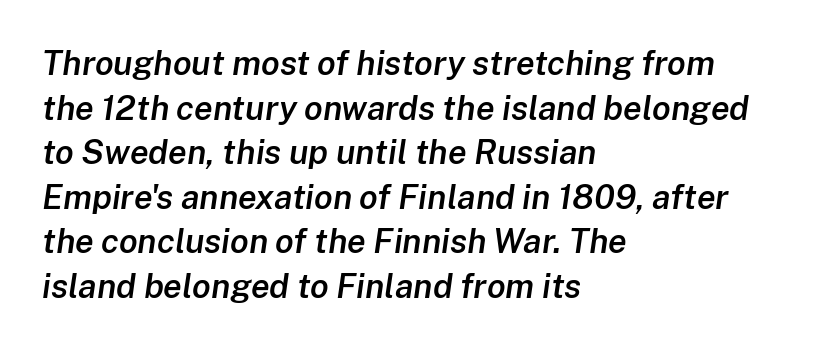
Each letter keeps its own natural width here, so spacing adapts to shape. Rule under the text: the space is simply empty. The gaps between neighbouring characters are ordinary and unremarkable. I'd describe the lettering as semibold — firm but not a full bold.
